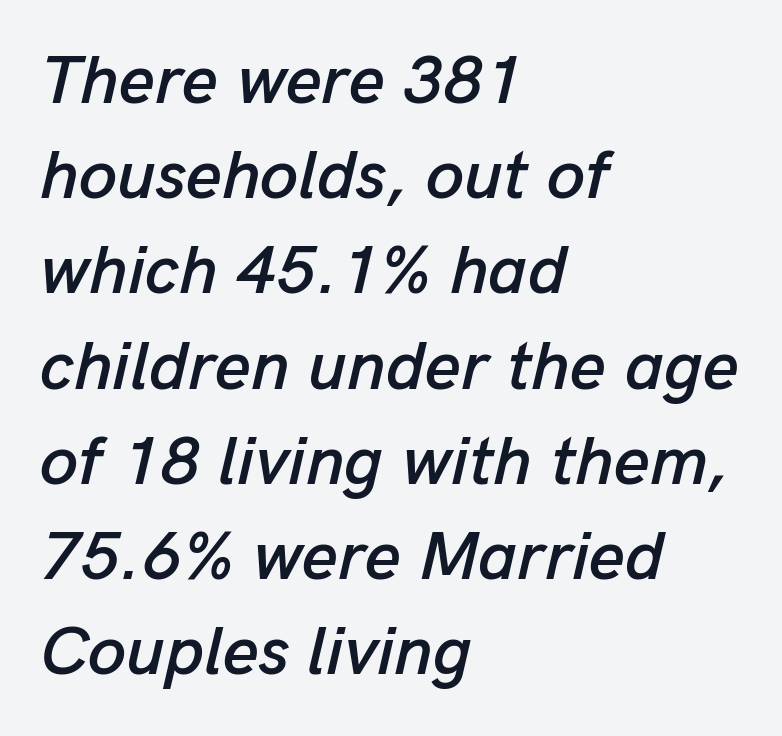
{"italic": "yes", "lean": "right", "slant_degrees": 13, "width": "normal", "stroke_contrast": "low", "x_height": "medium", "monospaced": "no", "underline": "no", "align": "left", "line_spacing": "normal", "line_spacing_ratio": 1.38, "letter_spacing": "normal", "letter_spacing_em": 0.0, "glyph_px": 69}
